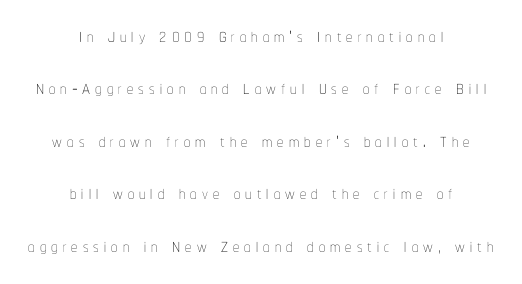
Q: Is the text bold? A: No.
Q: Is the text italic (slanted)? A: No, it is upright.
Q: Is the text underlined? A: No.
Q: How is the paragraph aligned? A: Centered.
Q: Is the spacing between letters normal or unusually wide? A: Unusually wide.
Q: Is the spacing between lines tight, normal or loose? A: Loose.
